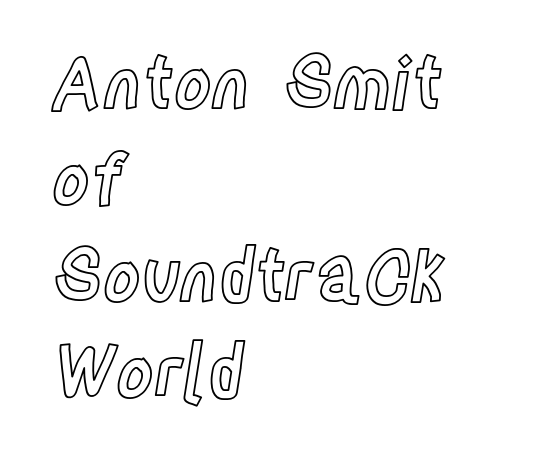
{"width": "condensed", "x_height": "large", "monospaced": "no", "underline": "no", "align": "left", "line_spacing": "normal", "line_spacing_ratio": 1.34, "letter_spacing": "normal", "letter_spacing_em": 0.0, "glyph_px": 72}
